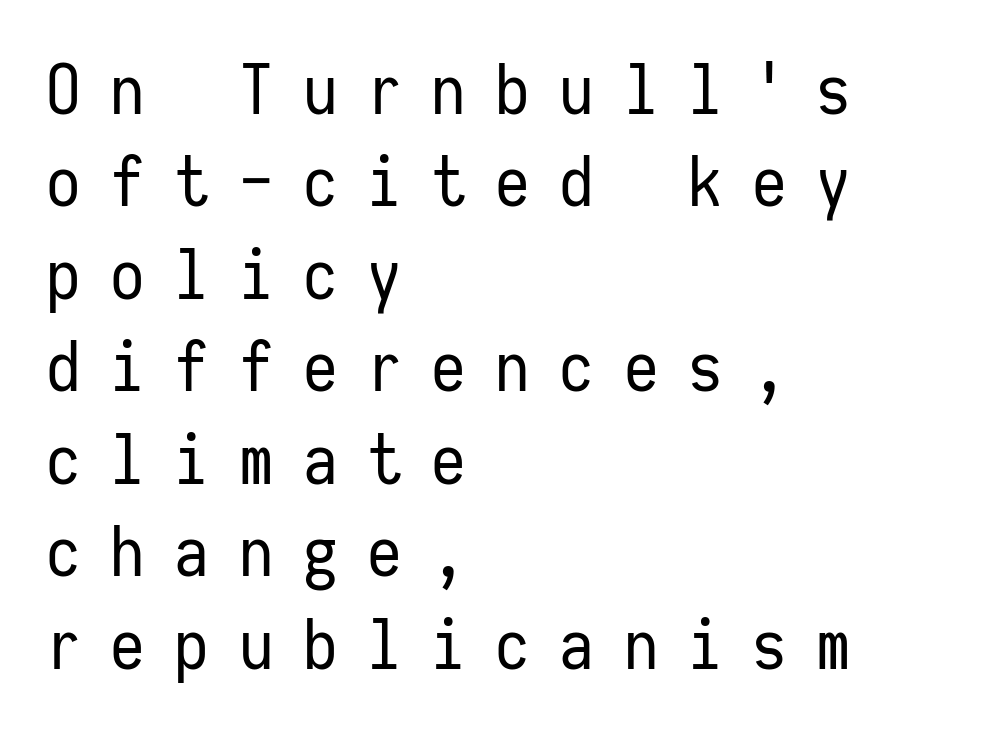
Q: Is the text bold? A: No.
Q: Is the text italic (slanted)? A: No, it is upright.
Q: Is the typeface a serif or a sans-serif typeface? A: Sans-serif.
Q: Is the text underlined? A: No.
Q: How is the paragraph aligned? A: Left-aligned.
Q: Is the spacing between letters normal or unusually wide? A: Unusually wide.
Q: Is the spacing between lines tight, normal or loose? A: Normal.
Q: Width (condensed, normal, or wide)? A: Condensed.
Q: Stroke contrast? A: Low.
Q: x-height? A: Medium.
Q: Monospaced? A: Yes.
